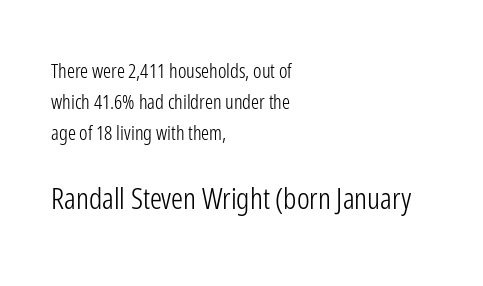
{"serif": "no", "italic": "no", "bold": "no", "weight": "light", "width": "condensed", "stroke_contrast": "low", "x_height": "medium", "monospaced": "no", "underline": "no", "align": "left", "line_spacing": "normal", "line_spacing_ratio": 1.56, "letter_spacing": "normal", "letter_spacing_em": 0.0, "larger_block": "second", "size_ratio": 1.5, "glyph_px": 30}
